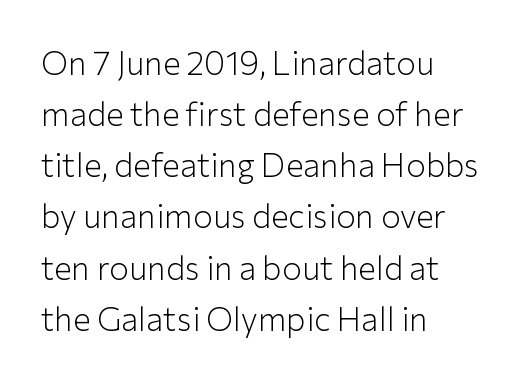
{"serif": "no", "italic": "no", "bold": "no", "weight": "light", "width": "normal", "stroke_contrast": "low", "x_height": "medium", "monospaced": "no", "underline": "no", "align": "left", "line_spacing": "normal", "line_spacing_ratio": 1.55, "letter_spacing": "normal", "letter_spacing_em": 0.0, "glyph_px": 33}
